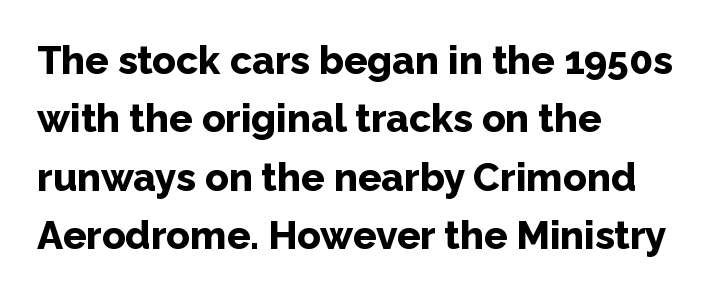
In terms of leading, this rendering sits right in the middle. The type sits square on the baseline with zero lean. A sans-serif font was chosen for this passage. Teacher's note: observe the even left margin — that is flush-left alignment. This sample uses plain, unmodified letter spacing. This sample has the flowing, uneven cadence of proportional lettering.
